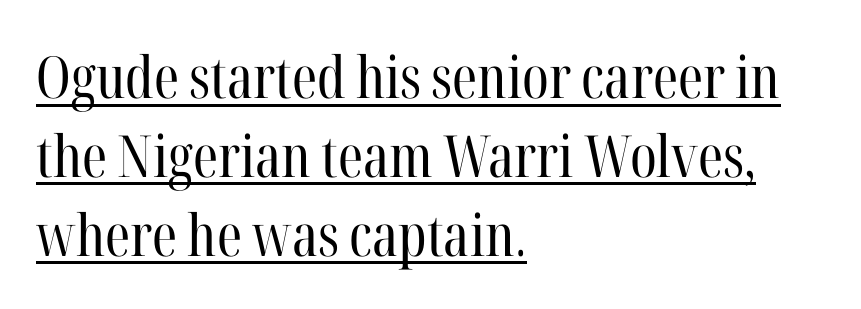
{"serif": "yes", "italic": "no", "bold": "no", "weight": "regular", "width": "condensed", "stroke_contrast": "high", "x_height": "medium", "monospaced": "no", "underline": "yes", "align": "left", "line_spacing": "normal", "line_spacing_ratio": 1.36, "letter_spacing": "normal", "letter_spacing_em": 0.0, "glyph_px": 58}
